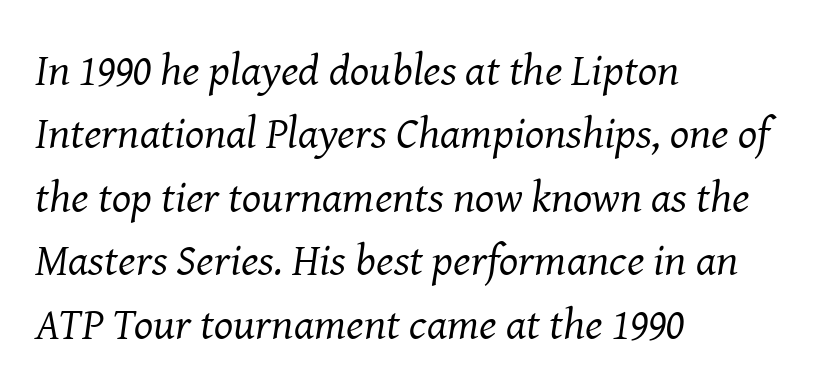
Q: Is the text bold? A: No.
Q: Is the text italic (slanted)? A: Yes, it leans right by about 8 degrees.
Q: Is the typeface a serif or a sans-serif typeface? A: Serif.
Q: Is the text underlined? A: No.
Q: How is the paragraph aligned? A: Left-aligned.
Q: Is the spacing between letters normal or unusually wide? A: Normal.
Q: Is the spacing between lines tight, normal or loose? A: Normal.
Q: Width (condensed, normal, or wide)? A: Normal.
Q: Stroke contrast? A: Medium.
Q: x-height? A: Medium.
Q: Monospaced? A: No.
